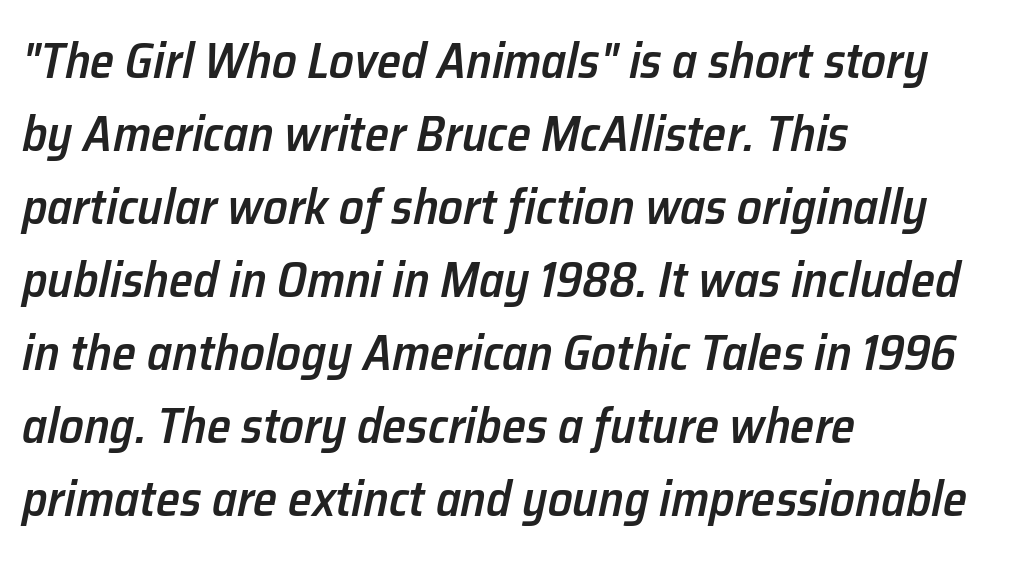
The words here are not underlined. Every row of glyphs begins at an identical x-position on the left. How are the letters spaced? Ordinarily, with no added tracking. Compared with an ordinary text face, these strokes are moderately heavier — a semibold. Slanted lettering throughout.
